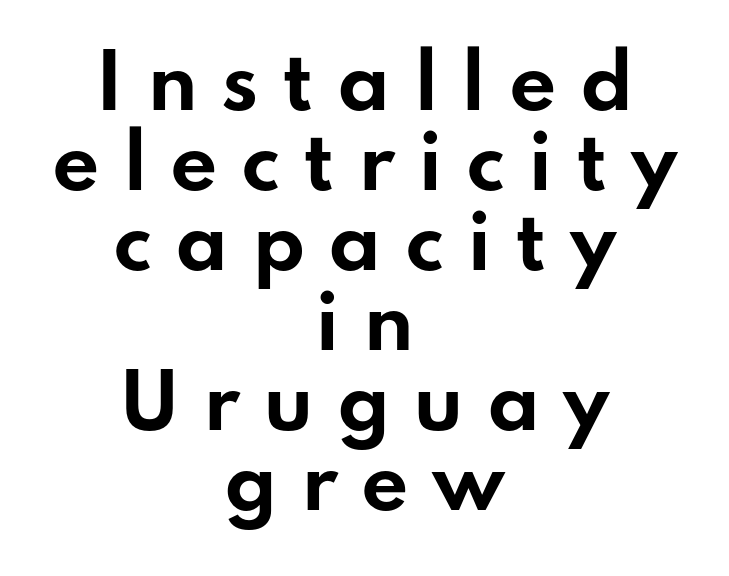
Q: Is the text bold? A: Yes.
Q: Is the text italic (slanted)? A: No, it is upright.
Q: Is the typeface a serif or a sans-serif typeface? A: Sans-serif.
Q: Is the text underlined? A: No.
Q: How is the paragraph aligned? A: Centered.
Q: Is the spacing between letters normal or unusually wide? A: Unusually wide.
Q: Is the spacing between lines tight, normal or loose? A: Tight.
Q: Width (condensed, normal, or wide)? A: Wide.
Q: Stroke contrast? A: Low.
Q: x-height? A: Small.
Q: Monospaced? A: No.
